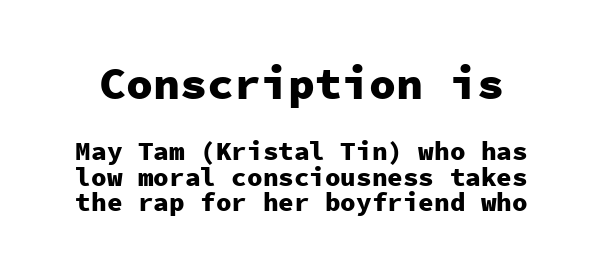
Letter spacing: default. Regarding serifs, this sample does without them. You could count columns in this text — the font is strictly monospaced. The area under the type is left untouched. Every stem runs plumb, perpendicular to the baseline.
